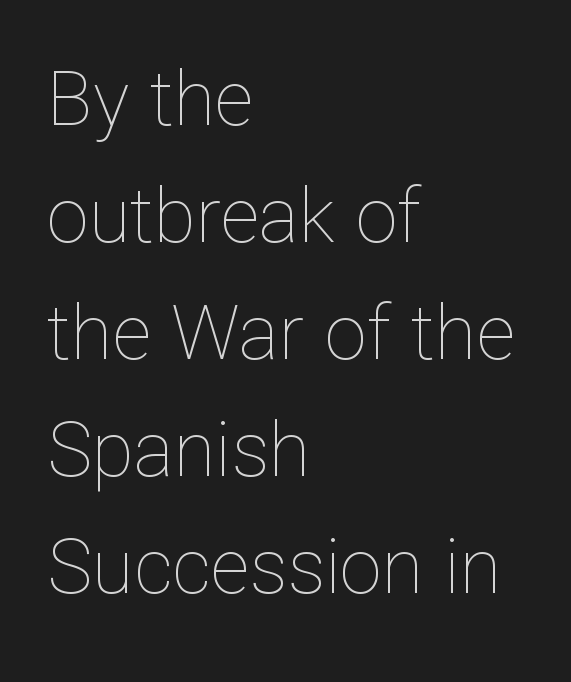
Notice how the stems are strictly vertical — no italics here. Which margin do the lines hug? The left one — the right edge is uneven. Unmarked baselines from the first word to the last. Characters follow at the spacing the type designer built in. This block has exactly the height ordinary leading produces. The font is comparable to plain body text, perhaps lighter.
